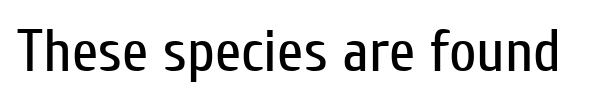
{"serif": "no", "italic": "no", "bold": "no", "weight": "regular", "width": "condensed", "stroke_contrast": "low", "x_height": "medium", "monospaced": "no", "underline": "no", "letter_spacing": "normal", "letter_spacing_em": 0.0, "glyph_px": 60}
